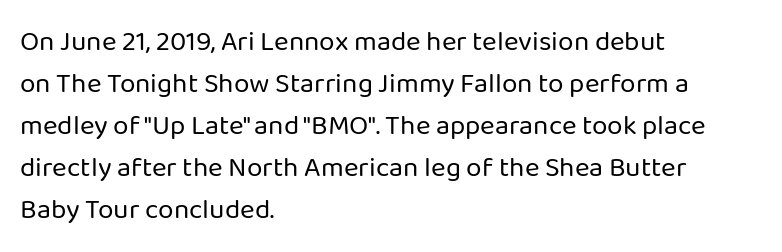
{"serif": "no", "italic": "no", "bold": "no", "weight": "regular", "width": "normal", "stroke_contrast": "low", "x_height": "medium", "monospaced": "no", "underline": "no", "align": "left", "line_spacing": "normal", "line_spacing_ratio": 1.5, "letter_spacing": "normal", "letter_spacing_em": 0.0, "glyph_px": 28}
